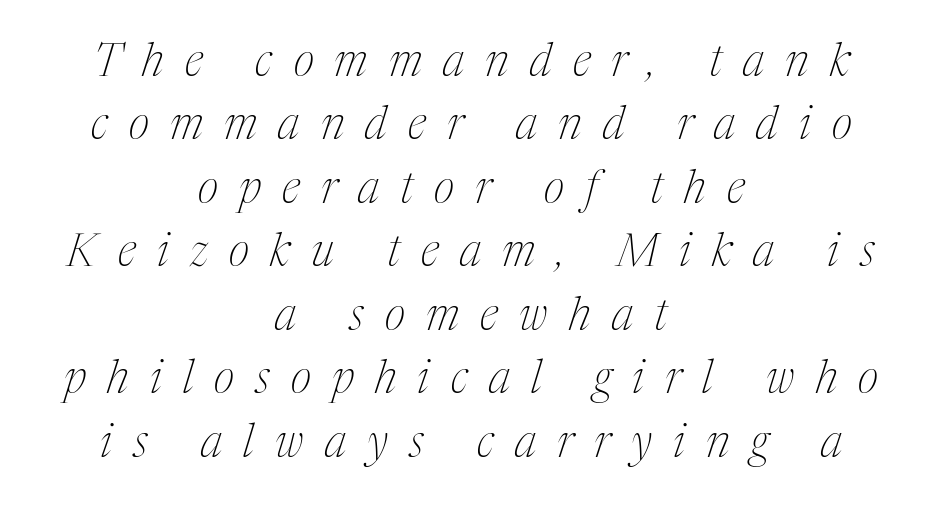
The image shows 45 px thin, condensed serif type, italic (leaning right); set centered, normal line spacing (1.41x), unusually wide letter spacing (+0.47 em), not underlined; medium stroke contrast and a medium x-height.
